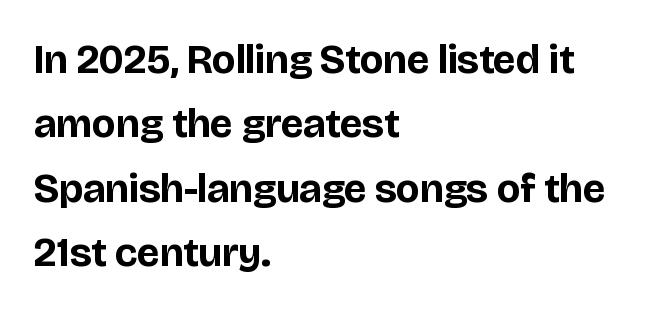
The image shows 41 px bold sans-serif type, upright; set left-aligned, normal line spacing (1.57x), normal letter spacing, not underlined; low stroke contrast and a large x-height.
